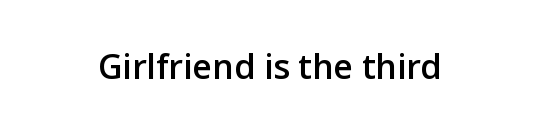
Q: Is the text bold? A: Semi-bold.
Q: Is the text italic (slanted)? A: No, it is upright.
Q: Is the typeface a serif or a sans-serif typeface? A: Sans-serif.
Q: Is the text underlined? A: No.
Q: Is the spacing between letters normal or unusually wide? A: Normal.
Q: Width (condensed, normal, or wide)? A: Normal.
Q: Stroke contrast? A: Low.
Q: x-height? A: Medium.
Q: Monospaced? A: No.
